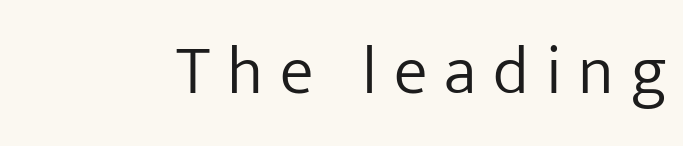
The image shows 68 px light sans-serif type, upright; set unusually wide letter spacing (+0.25 em), not underlined; low stroke contrast and a medium x-height.
